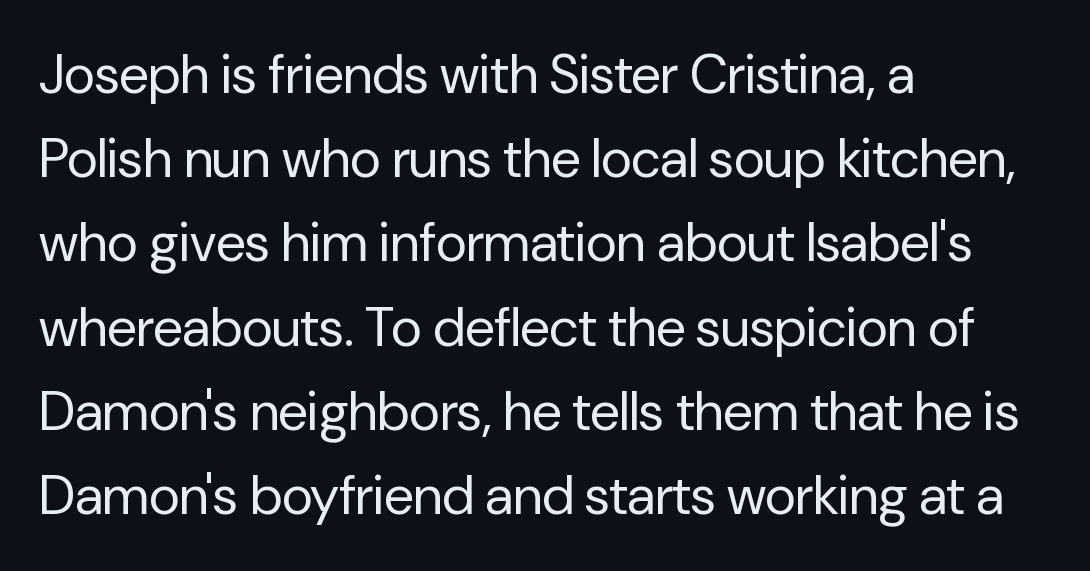
{"serif": "no", "italic": "no", "bold": "no", "weight": "regular", "width": "normal", "stroke_contrast": "low", "x_height": "medium", "monospaced": "no", "underline": "no", "align": "left", "line_spacing": "normal", "line_spacing_ratio": 1.56, "letter_spacing": "normal", "letter_spacing_em": 0.0, "glyph_px": 54}
